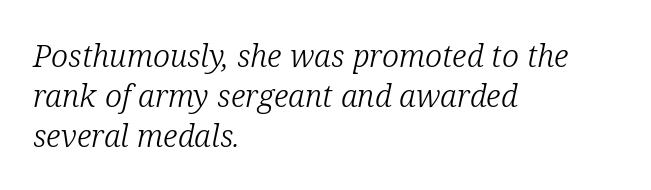
Q: Is the text bold? A: No.
Q: Is the text italic (slanted)? A: Yes, it leans right by about 12 degrees.
Q: Is the typeface a serif or a sans-serif typeface? A: Serif.
Q: Is the text underlined? A: No.
Q: How is the paragraph aligned? A: Left-aligned.
Q: Is the spacing between letters normal or unusually wide? A: Normal.
Q: Is the spacing between lines tight, normal or loose? A: Normal.
Q: Width (condensed, normal, or wide)? A: Normal.
Q: Stroke contrast? A: Low.
Q: x-height? A: Medium.
Q: Monospaced? A: No.
